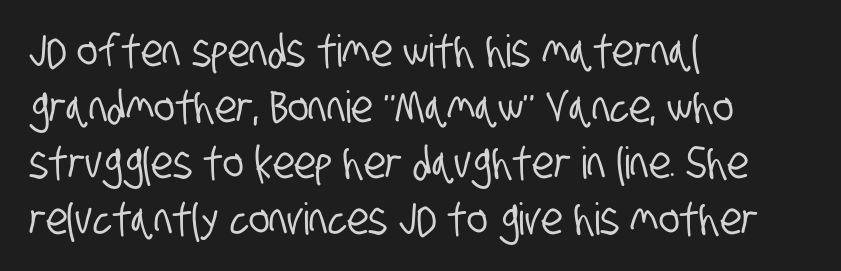
{"serif": "no", "width": "condensed", "stroke_contrast": "low", "x_height": "large", "monospaced": "no", "underline": "no", "align": "left", "line_spacing": "normal", "line_spacing_ratio": 1.27, "letter_spacing": "normal", "letter_spacing_em": 0.0, "glyph_px": 44}
